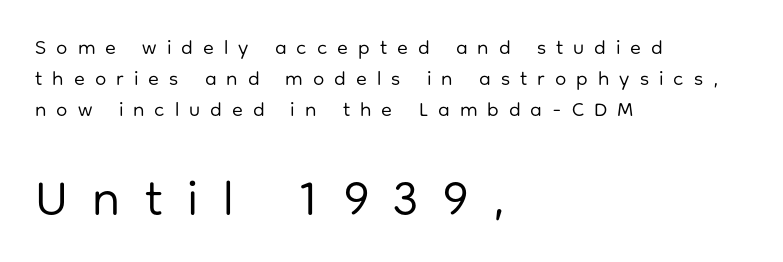
Q: Is the text bold? A: No.
Q: Is the text italic (slanted)? A: No, it is upright.
Q: Is the typeface a serif or a sans-serif typeface? A: Sans-serif.
Q: Is the text underlined? A: No.
Q: How is the paragraph aligned? A: Left-aligned.
Q: Is the spacing between letters normal or unusually wide? A: Unusually wide.
Q: Is the spacing between lines tight, normal or loose? A: Normal.
Q: Which block of text is set in a larger size, the first (top) or the second (bottom)? A: The second (bottom) one.
Q: Width (condensed, normal, or wide)? A: Normal.
Q: Stroke contrast? A: Low.
Q: x-height? A: Medium.
Q: Monospaced? A: No.
